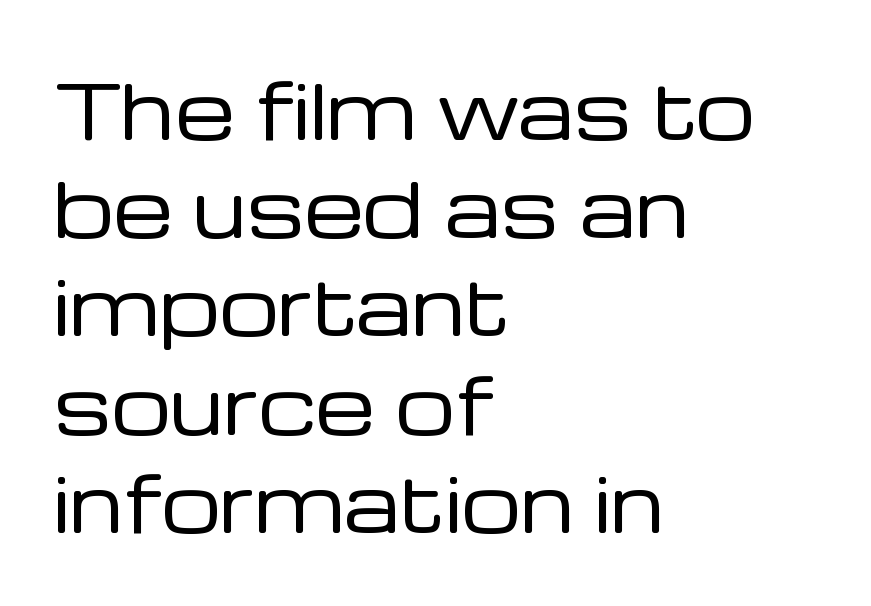
Q: Is the text bold? A: No.
Q: Is the text italic (slanted)? A: No, it is upright.
Q: Is the typeface a serif or a sans-serif typeface? A: Sans-serif.
Q: Is the text underlined? A: No.
Q: How is the paragraph aligned? A: Left-aligned.
Q: Is the spacing between letters normal or unusually wide? A: Normal.
Q: Is the spacing between lines tight, normal or loose? A: Normal.
Q: Width (condensed, normal, or wide)? A: Normal.
Q: Stroke contrast? A: Low.
Q: x-height? A: Medium.
Q: Monospaced? A: No.
